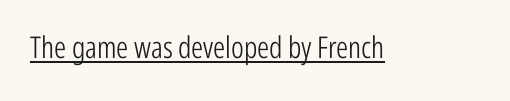
{"serif": "no", "italic": "no", "bold": "no", "weight": "light", "width": "condensed", "stroke_contrast": "low", "x_height": "medium", "monospaced": "no", "underline": "yes", "letter_spacing": "normal", "letter_spacing_em": 0.0, "glyph_px": 30}
